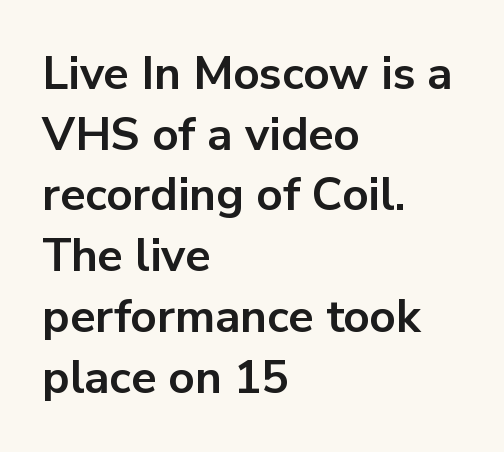
A bare baseline throughout the passage. No italicization has been applied; the sample stays upright. Classification — sans serif. Teacher's note: observe the even left margin — that is flush-left alignment. The designer left line spacing at the default.
